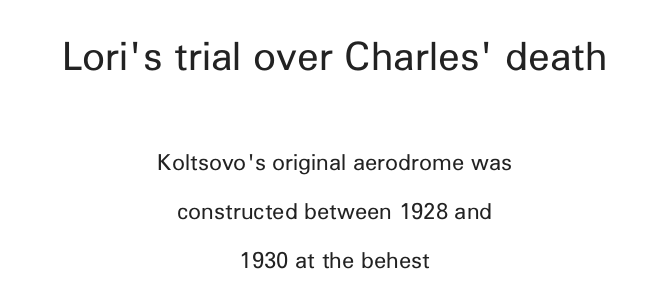
The image shows 39 px regular-weight sans-serif type, upright; set centered, loose line spacing (2.23x), normal letter spacing, not underlined; the first (top) block is 1.77x larger; low stroke contrast and a medium x-height.
